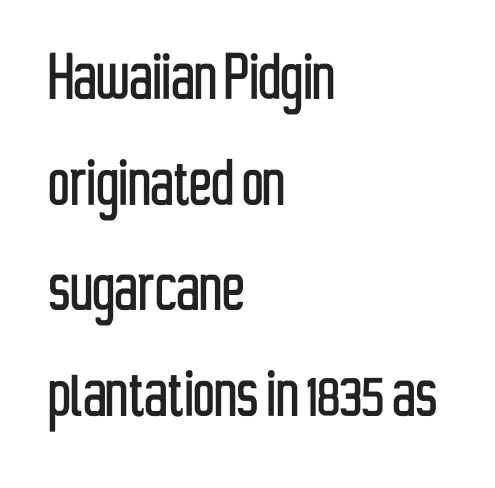
{"serif": "no", "italic": "no", "width": "condensed", "stroke_contrast": "low", "x_height": "medium", "monospaced": "no", "underline": "no", "align": "left", "line_spacing": "normal", "line_spacing_ratio": 1.41, "letter_spacing": "normal", "letter_spacing_em": 0.0, "glyph_px": 75}
